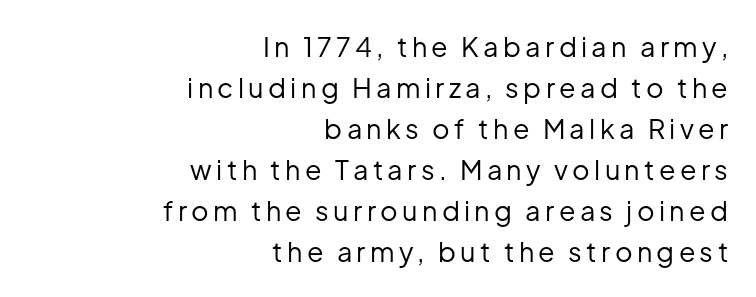
Q: Is the text bold? A: No.
Q: Is the text italic (slanted)? A: No, it is upright.
Q: Is the text underlined? A: No.
Q: How is the paragraph aligned? A: Right-aligned.
Q: Is the spacing between lines tight, normal or loose? A: Normal.
